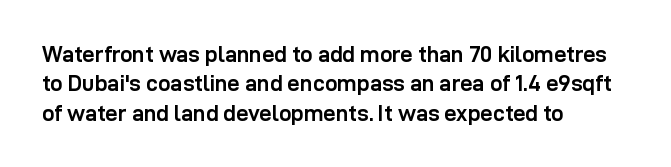
{"italic": "no", "bold": "yes", "underline": "no", "align": "left", "line_spacing": "normal", "line_spacing_ratio": 1.33, "letter_spacing": "normal", "letter_spacing_em": 0.0, "glyph_px": 22}
